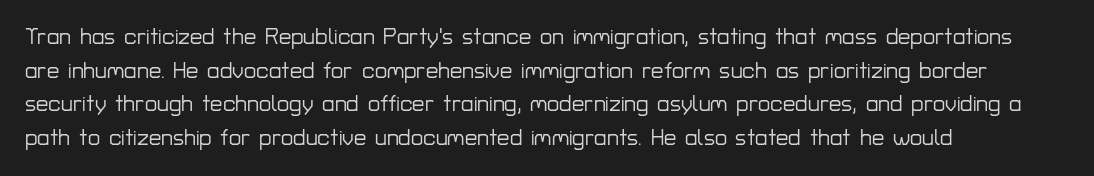
One glance says typical: line gaps are just what's usual. The letters stand upright; this is a roman face. The gap between lines stays unmarked. These lines keep a tight, regular rhythm from letter to letter. Casual observation: everything's shoved over to the left.
